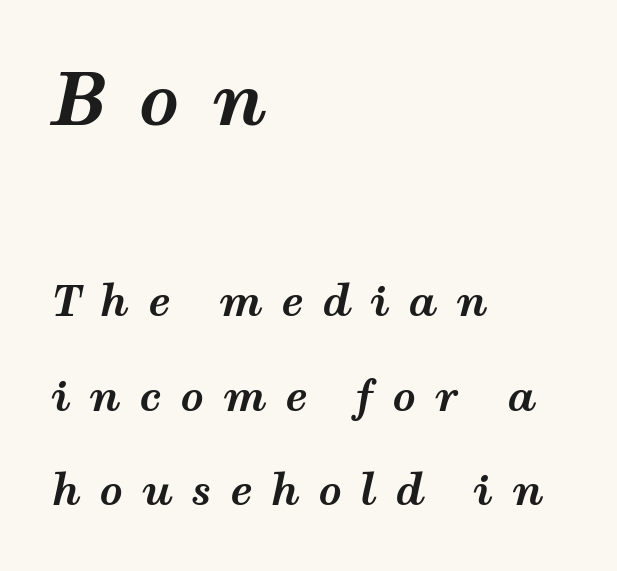
The face used here has a pronounced slope to its letters. The initial chunk of copy outweighs the following chunk in type size. What's the leading like? Stretched, with rows far apart. Is this a fixed-width face? No — the glyphs have proportional, varying widths. Each line starts at the same left margin while the right side varies. A bare baseline throughout the passage.
